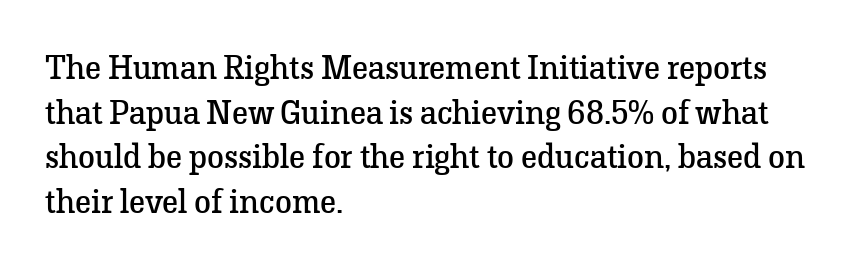
Q: Is the text bold? A: No.
Q: Is the text italic (slanted)? A: No, it is upright.
Q: Is the typeface a serif or a sans-serif typeface? A: Serif.
Q: Is the text underlined? A: No.
Q: How is the paragraph aligned? A: Left-aligned.
Q: Is the spacing between letters normal or unusually wide? A: Normal.
Q: Is the spacing between lines tight, normal or loose? A: Normal.
Q: Width (condensed, normal, or wide)? A: Normal.
Q: Stroke contrast? A: Low.
Q: x-height? A: Medium.
Q: Monospaced? A: No.
